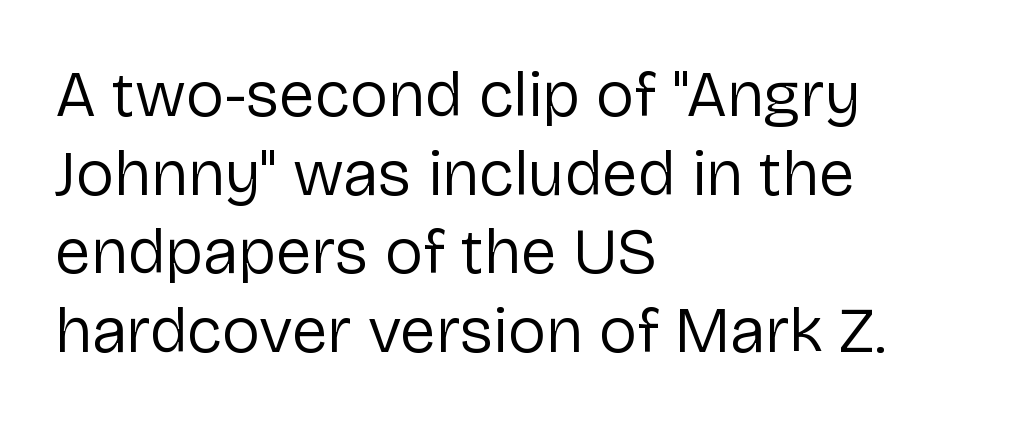
The glyphs in this specimen are sans serif. The font sits on the lighter half of the weight spectrum, regular included. The strip under each line holds only bare page. Characters follow at the spacing the type designer built in. Each letter keeps its own natural width here, so spacing adapts to shape. Alignment: flush left.
